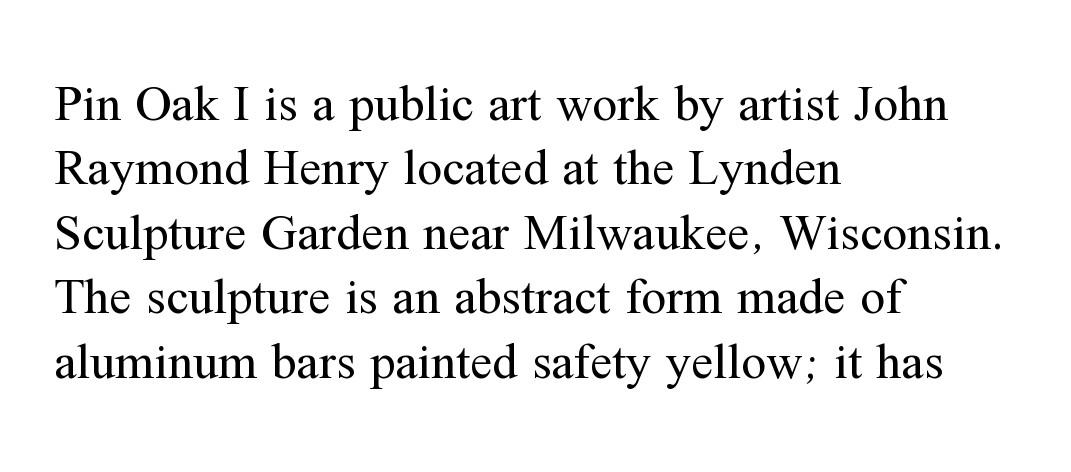
Q: Is the text bold? A: No.
Q: Is the text italic (slanted)? A: No, it is upright.
Q: Is the typeface a serif or a sans-serif typeface? A: Serif.
Q: Is the text underlined? A: No.
Q: How is the paragraph aligned? A: Left-aligned.
Q: Is the spacing between letters normal or unusually wide? A: Normal.
Q: Is the spacing between lines tight, normal or loose? A: Normal.
Q: Width (condensed, normal, or wide)? A: Normal.
Q: Stroke contrast? A: Medium.
Q: x-height? A: Medium.
Q: Monospaced? A: No.
